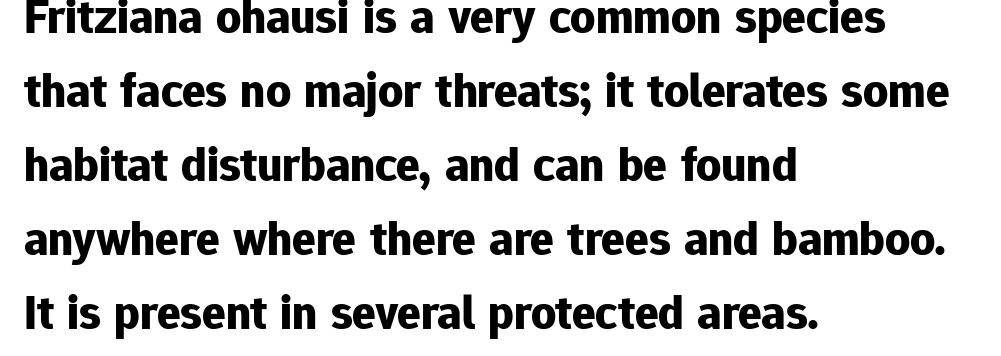
The rag falls on the right side of this text block. In terms of letterspacing, this is plain default setting. A clean baseline with only descenders dipping below it. Posture: straight, roman, zero tilt.
